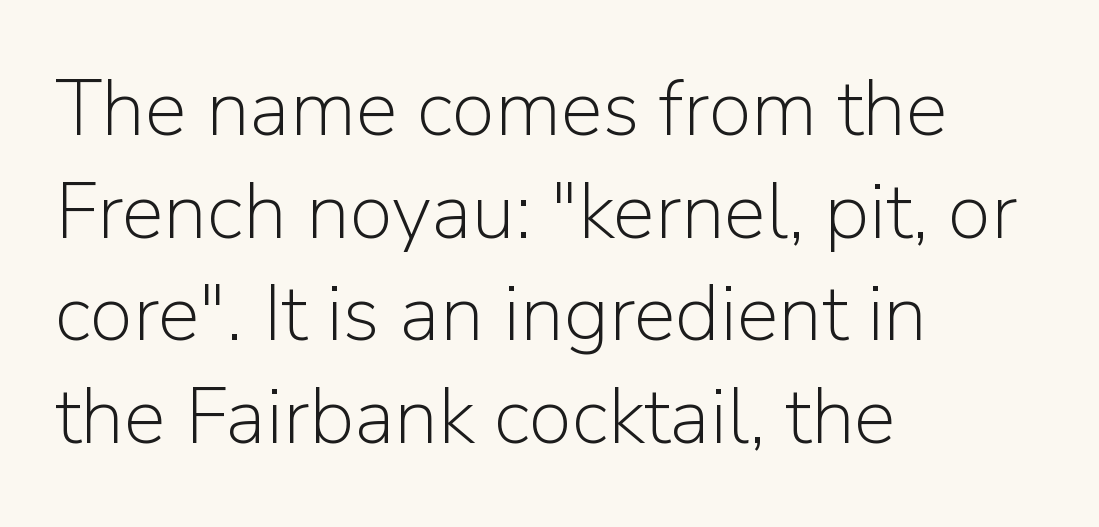
Do the letters lean? They stand straight. The area under the type is left untouched. Varying glyph widths throughout — classic text-font behaviour. Stems here are at most as thick as an everyday book face. The passage shown is typeset with a sans-serif family. Caption: multi-line text, flush left, ragged right.
